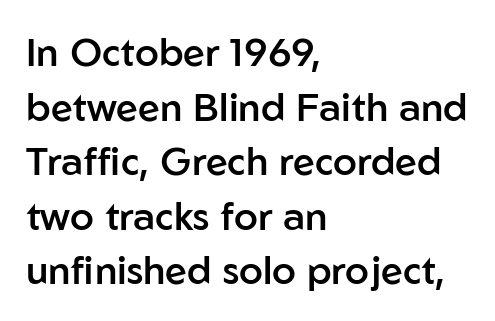
The lines sit at an ordinary, default distance from one another. These lines are set flush left with a ragged right edge. Nothing unusual about the tracking: characters are spaced as the font intends. The glyphs are unaccompanied by any horizontal stroke below them.
